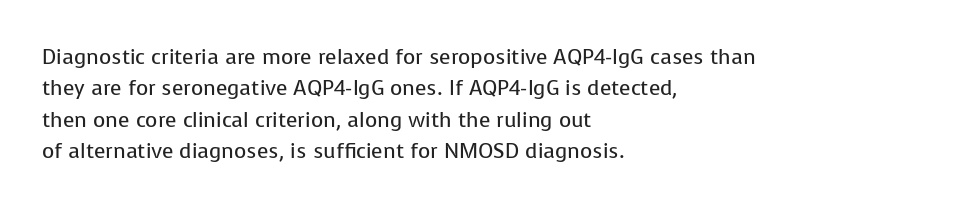
The image shows 21 px text type, upright; set left-aligned, normal line spacing (1.5x), normal letter spacing, not underlined.
